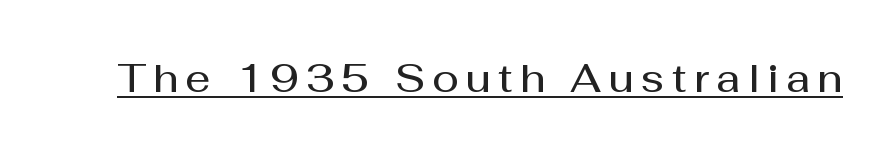
Every stem runs plumb, perpendicular to the baseline. The glyphs have the mass of a demibold cut, below bold. The letters advance in unequal steps, a hallmark of proportional type. The lettering is marked with a stroke running underneath it. These lines are composed in type without serifs.
